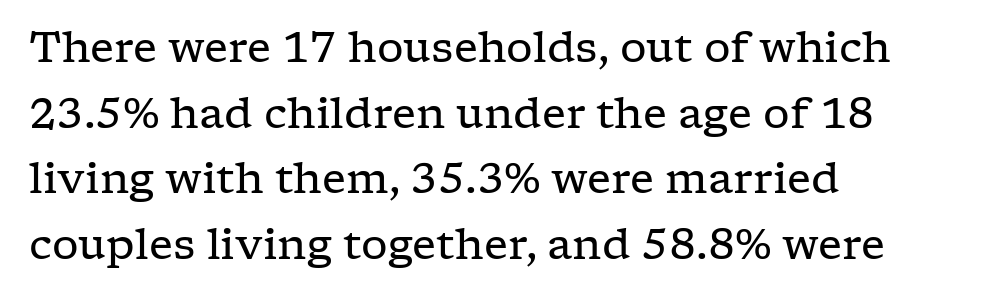
{"serif": "yes", "italic": "no", "bold": "no", "weight": "regular", "width": "wide", "stroke_contrast": "low", "x_height": "medium", "monospaced": "no", "underline": "no", "align": "left", "line_spacing": "normal", "line_spacing_ratio": 1.56, "letter_spacing": "normal", "letter_spacing_em": 0.0, "glyph_px": 42}
